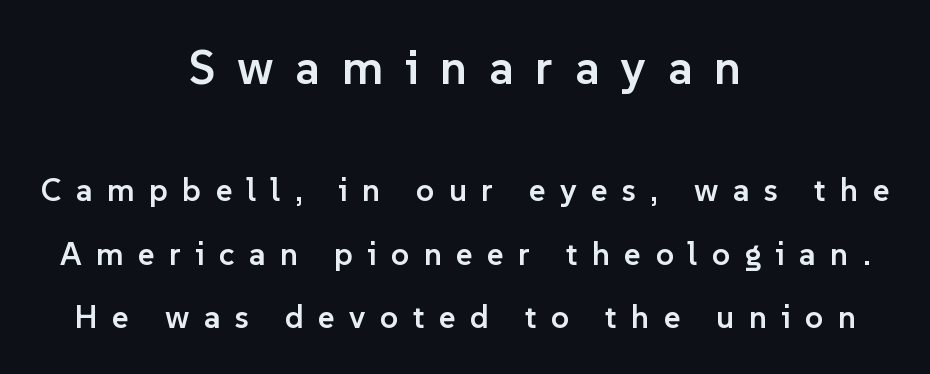
The tracking jumps out immediately: characters are airy and widely separated. Letterform terminals end flat and unadorned throughout the passage. Do the characters align in a grid? No, the font is proportional. A student would call this center alignment; a typographer would say set centered.
